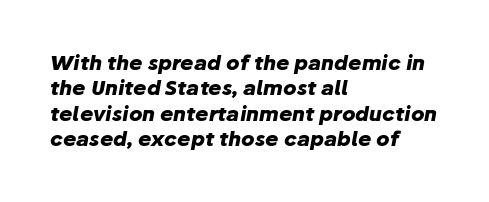
The image shows 20 px bold type, italic (leaning right); set left-aligned, normal line spacing (1.27x), normal letter spacing, not underlined.
